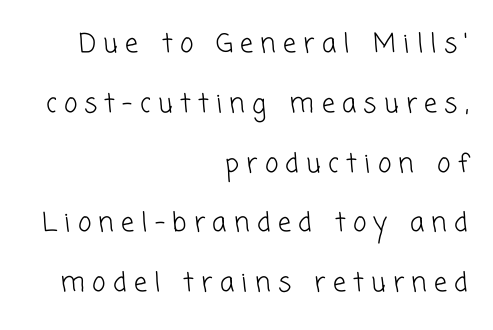
Vertically, the passage feels expansive, rows floating well apart. Someone cranked the tracking dial way up on this one. The area under the type is left untouched. The paragraph shown leans on its right margin.
